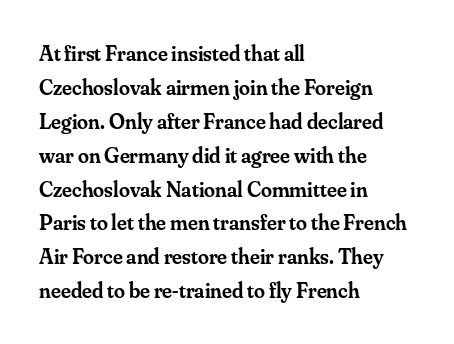
Q: Is the text bold? A: Semi-bold.
Q: Is the text italic (slanted)? A: No, it is upright.
Q: Is the text underlined? A: No.
Q: How is the paragraph aligned? A: Left-aligned.
Q: Is the spacing between letters normal or unusually wide? A: Normal.
Q: Is the spacing between lines tight, normal or loose? A: Normal.
